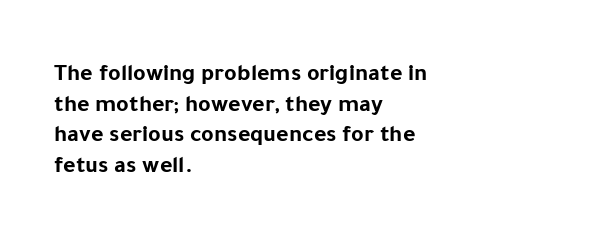
Summary of weight: heavy, a full bold. Tracking value appears to be zero — textbook default spacing. No italicization has been applied; the sample stays upright. The words here are not underlined. A normal amount of white space separates one row of letters from the next.
